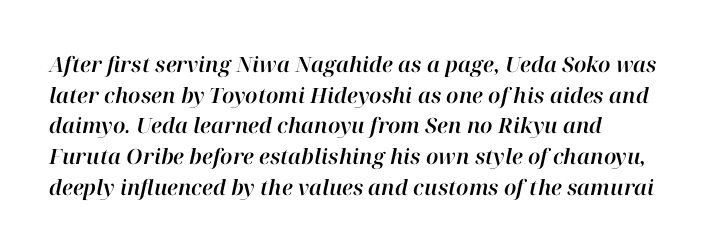
Style check: oblique. If you measured baseline to baseline, you'd find a middling distance. All the whitespace from short lines collects on the right. The space directly below the letters is spotless.
